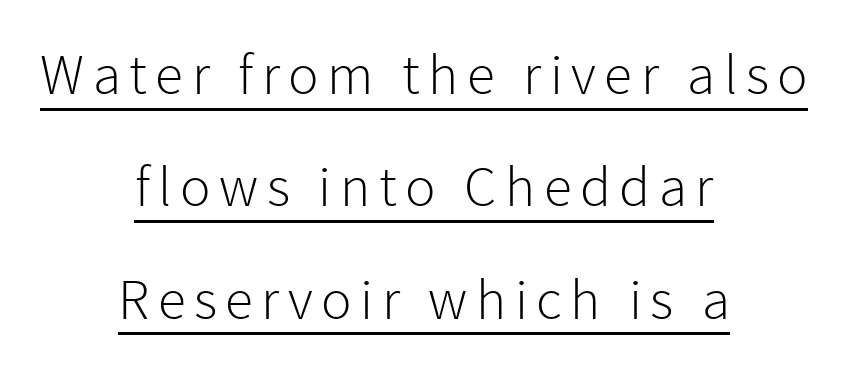
The image shows 57 px light sans-serif type, upright; set centered, loose line spacing (1.97x), underlined; low stroke contrast and a medium x-height.
